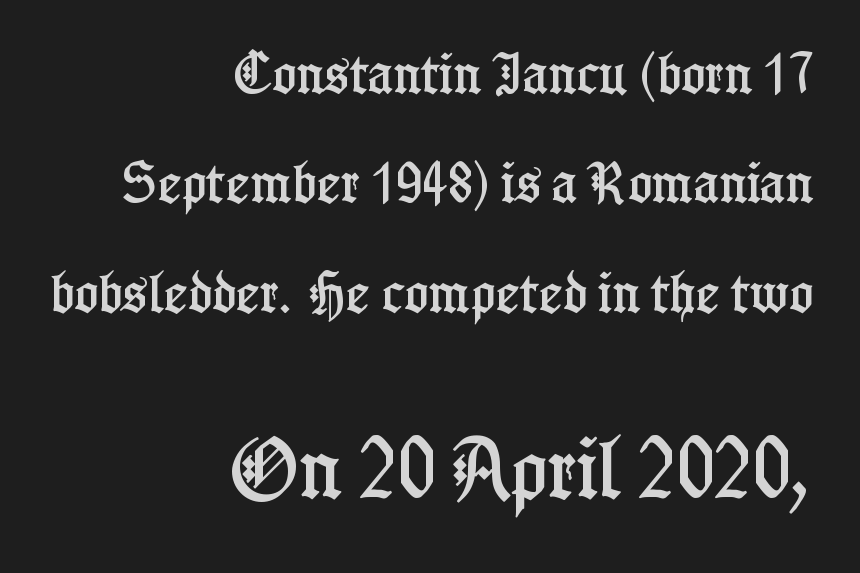
This sample trades compactness for vertical openness between lines. Clear beneath every line of the passage. This is roman type, the default non-slanted kind. Does the type have serifs? Yes, each stem ends in a small foot. A typesetter would call this zero additional tracking.
